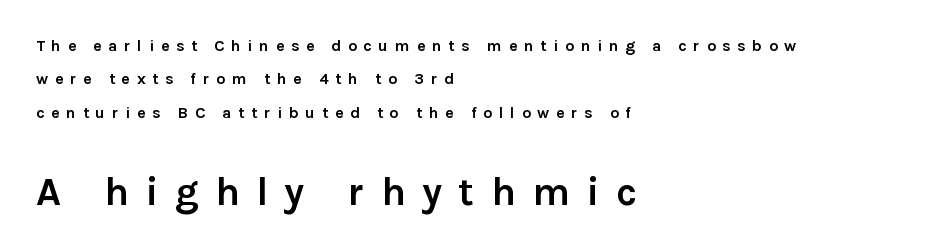
The image shows 40 px semibold sans-serif type, upright; set left-aligned, loose line spacing (2.08x), unusually wide letter spacing (+0.41 em), not underlined; the second (bottom) block is 2.5x larger; low stroke contrast and a medium x-height.
